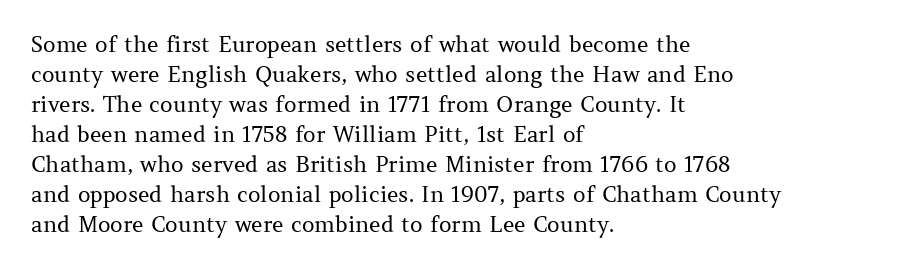
Reading down the column, the eye jumps a familiar distance to each next line. Left-aligned paragraph, ragged on the right. Check under the words: just untouched page. Nope, not italic — everything's standing straight.
